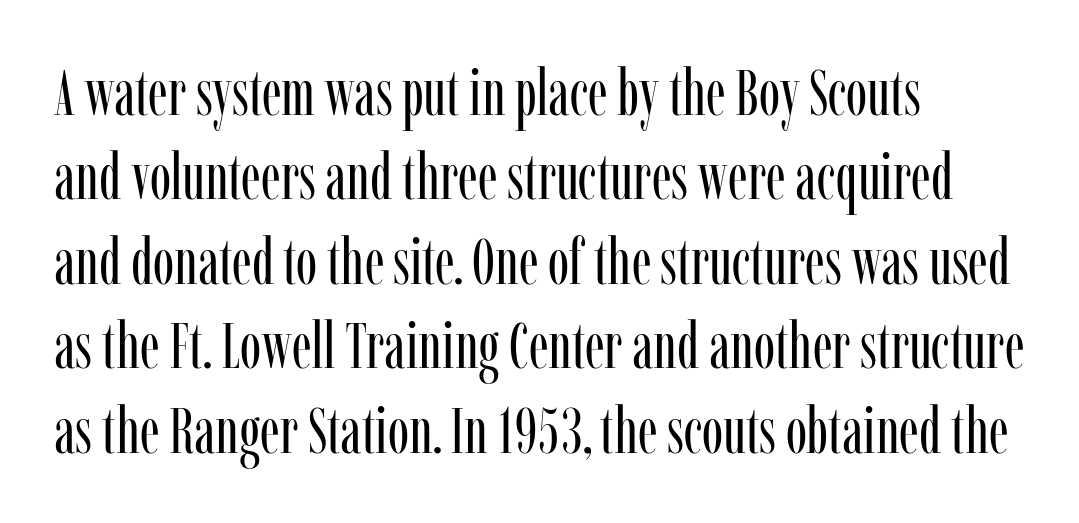
Q: Is the text bold? A: No.
Q: Is the text italic (slanted)? A: No, it is upright.
Q: Is the typeface a serif or a sans-serif typeface? A: Serif.
Q: Is the text underlined? A: No.
Q: How is the paragraph aligned? A: Left-aligned.
Q: Is the spacing between letters normal or unusually wide? A: Normal.
Q: Is the spacing between lines tight, normal or loose? A: Normal.
Q: Width (condensed, normal, or wide)? A: Condensed.
Q: Stroke contrast? A: Low.
Q: x-height? A: Medium.
Q: Monospaced? A: No.
